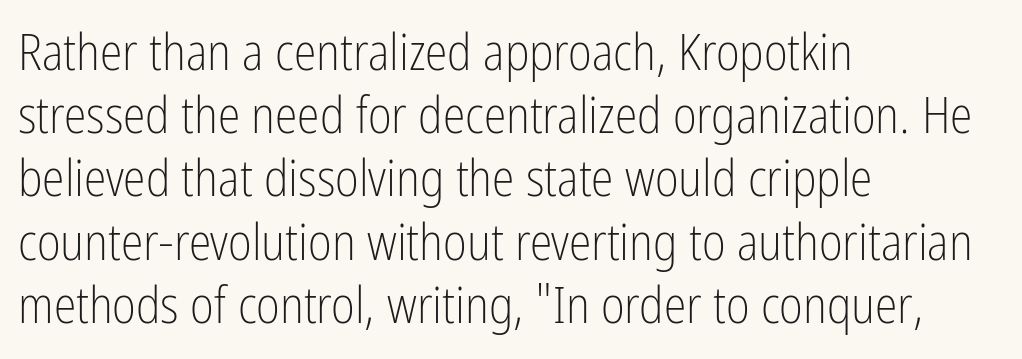
{"serif": "no", "italic": "no", "bold": "no", "weight": "light", "width": "condensed", "stroke_contrast": "low", "x_height": "medium", "monospaced": "no", "underline": "no", "align": "left", "line_spacing_ratio": 1.24, "letter_spacing": "normal", "letter_spacing_em": 0.0, "glyph_px": 51}
